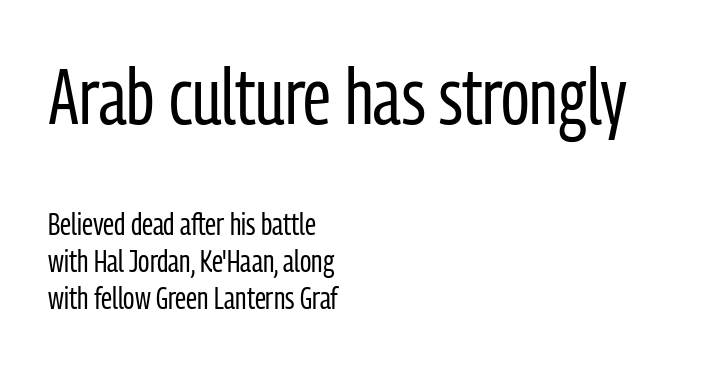
The face used here is rendered with its standard letterfit. Two sizes are in play, and the larger belongs to the first block. Each letter keeps its own natural width here, so spacing adapts to shape. The words here are not underlined. I'd call this a sans setting — the letters go barefoot. The weight would be labelled regular, book, light, or lighter still.
